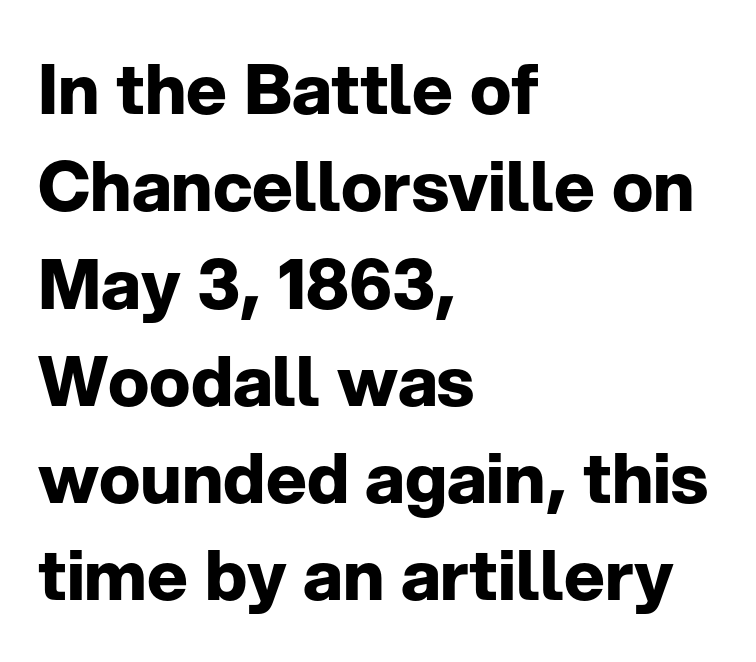
{"serif": "no", "italic": "no", "bold": "yes", "weight": "bold", "width": "normal", "stroke_contrast": "low", "x_height": "medium", "monospaced": "no", "underline": "no", "align": "left", "line_spacing": "normal", "line_spacing_ratio": 1.41, "letter_spacing": "normal", "letter_spacing_em": 0.0, "glyph_px": 69}
